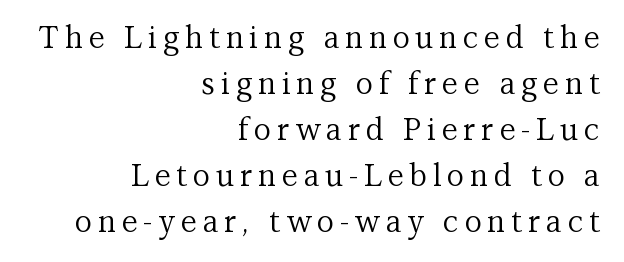
The image shows 30 px regular-weight serif type, upright; set right-aligned, normal line spacing (1.53x), not underlined; medium stroke contrast and a medium x-height.
